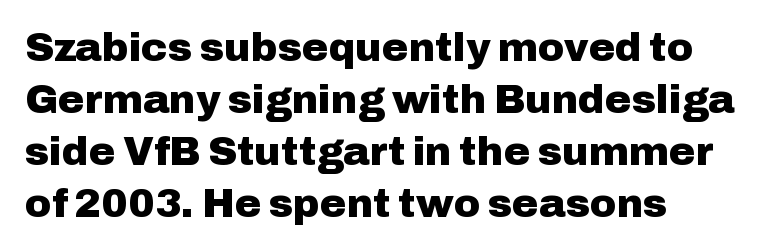
Q: Is the text bold? A: Yes.
Q: Is the text italic (slanted)? A: No, it is upright.
Q: Is the typeface a serif or a sans-serif typeface? A: Sans-serif.
Q: Is the text underlined? A: No.
Q: How is the paragraph aligned? A: Left-aligned.
Q: Is the spacing between letters normal or unusually wide? A: Normal.
Q: Is the spacing between lines tight, normal or loose? A: Normal.
Q: Width (condensed, normal, or wide)? A: Normal.
Q: Stroke contrast? A: Low.
Q: x-height? A: Medium.
Q: Monospaced? A: No.
